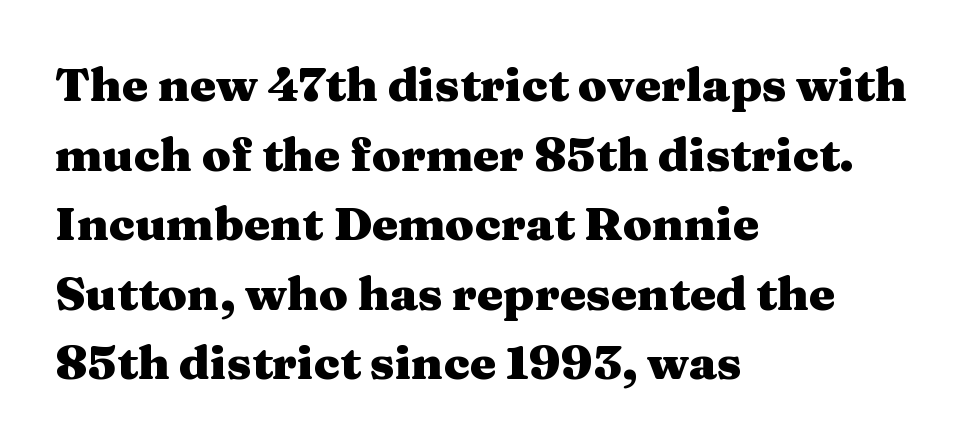
{"serif": "yes", "italic": "no", "bold": "yes", "weight": "heavy", "width": "wide", "stroke_contrast": "medium", "x_height": "medium", "monospaced": "no", "underline": "no", "align": "left", "line_spacing": "normal", "line_spacing_ratio": 1.48, "letter_spacing": "normal", "letter_spacing_em": 0.0, "glyph_px": 47}
